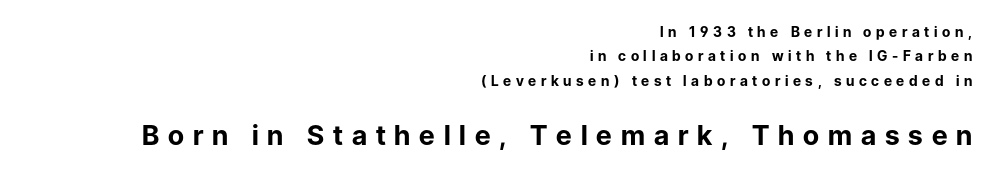
Any mark beneath the type? The region is blank. Characters follow at a spacing far wider than the type designer built in. All the whitespace from short lines collects on the left. Pretty heavy lettering here — definitely bold. Does the lettering tilt? It doesn't — this is upright. The lower block of text is set noticeably larger than the block above it.
